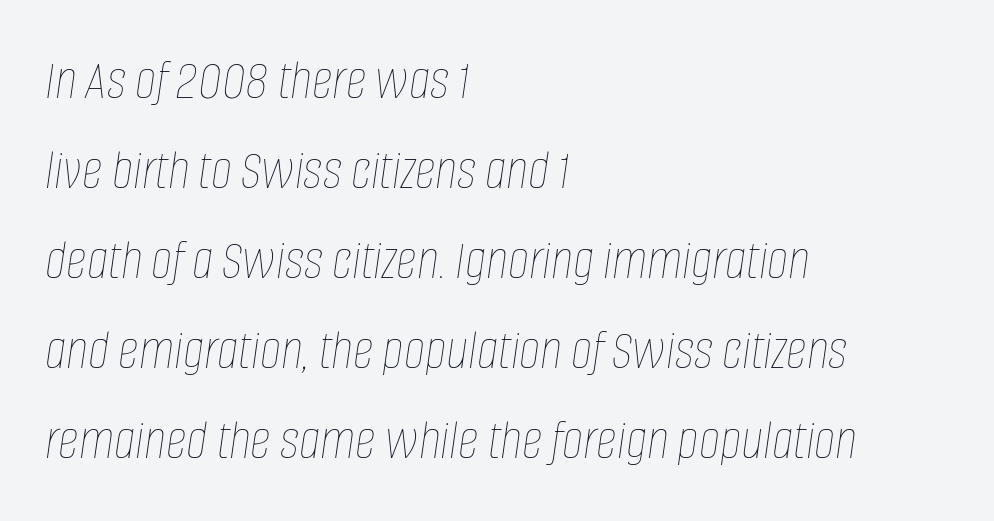
The image shows 58 px thin, condensed type, italic (leaning right); set left-aligned, normal line spacing (1.55x), normal letter spacing, not underlined; low stroke contrast and a large x-height.
